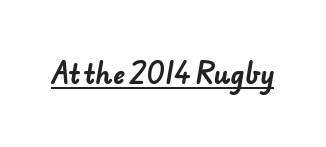
{"bold": "yes", "underline": "yes", "letter_spacing": "normal", "letter_spacing_em": 0.0, "glyph_px": 25}
